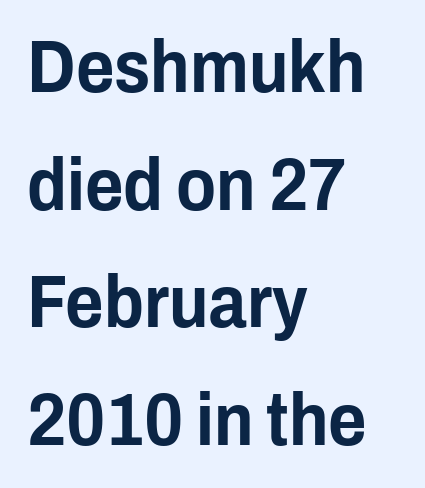
{"serif": "no", "italic": "no", "width": "condensed", "stroke_contrast": "low", "x_height": "medium", "monospaced": "no", "underline": "no", "align": "left", "line_spacing": "normal", "line_spacing_ratio": 1.59, "letter_spacing": "normal", "letter_spacing_em": 0.0, "glyph_px": 74}
